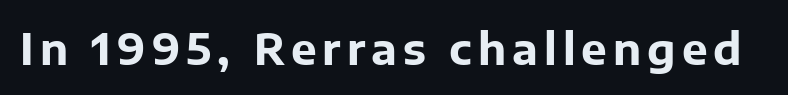
Q: Is the text bold? A: Yes.
Q: Is the text italic (slanted)? A: No, it is upright.
Q: Is the typeface a serif or a sans-serif typeface? A: Sans-serif.
Q: Is the text underlined? A: No.
Q: Width (condensed, normal, or wide)? A: Normal.
Q: Stroke contrast? A: Low.
Q: x-height? A: Medium.
Q: Monospaced? A: No.
